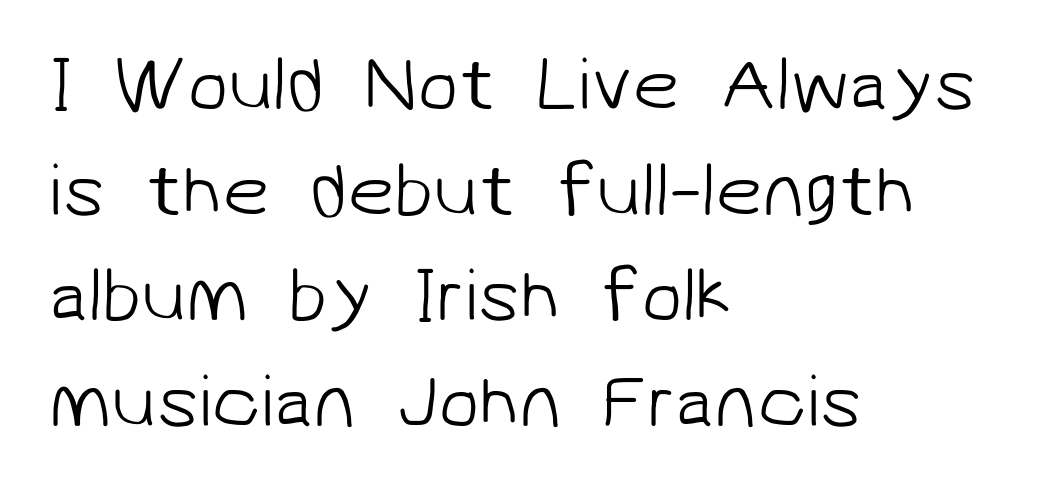
The type family on display is of the sans-serif kind. Spacing verdict: proportional, widths tailored to each character. Whoever set this chose a conventional vertical rhythm. Decoration check: the copy has no underline.
